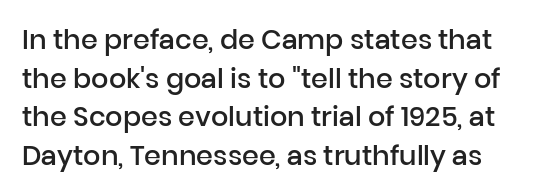
This is moderately heavy type, rendered in semibold. Each word holds together tightly as a unit, with standard inter-letter gaps. Each row of text sits above clean, open space. The letters stand straight up with perfectly vertical stems.
